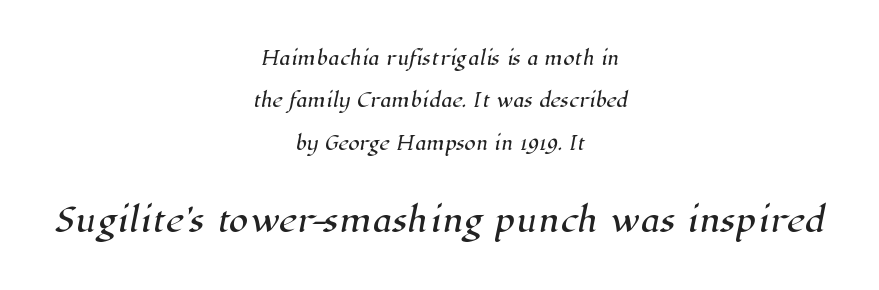
Q: Is the typeface a serif or a sans-serif typeface? A: Serif.
Q: Is the text underlined? A: No.
Q: How is the paragraph aligned? A: Centered.
Q: Is the spacing between letters normal or unusually wide? A: Normal.
Q: Is the spacing between lines tight, normal or loose? A: Loose.
Q: Which block of text is set in a larger size, the first (top) or the second (bottom)? A: The second (bottom) one.
Q: Width (condensed, normal, or wide)? A: Normal.
Q: Stroke contrast? A: High.
Q: x-height? A: Medium.
Q: Monospaced? A: No.
